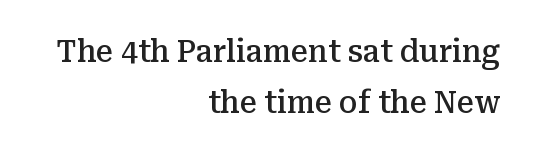
The image shows 30 px semibold serif type, upright; set right-aligned, normal line spacing (1.69x), normal letter spacing, not underlined; medium stroke contrast and a medium x-height.
